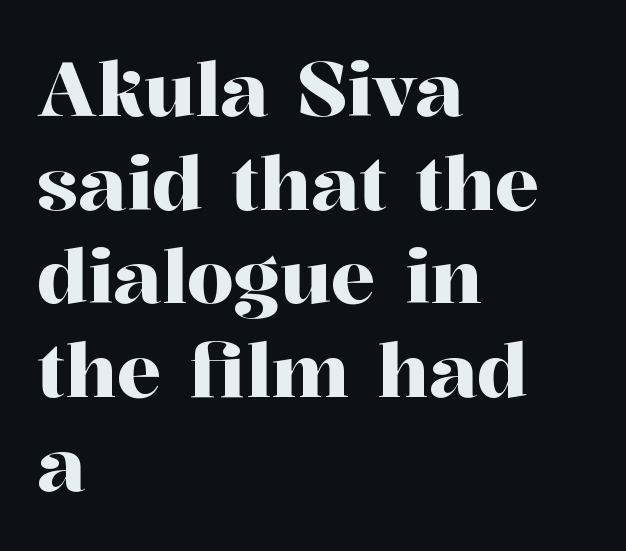
The typesetter chose a ragged-right arrangement here. A typesetter would call this leading conventional body-copy spacing. The letters stand upright; this is a roman face. Regarding serifs, this sample has them. The rendering uses natural spacing where letterforms have individual widths.
